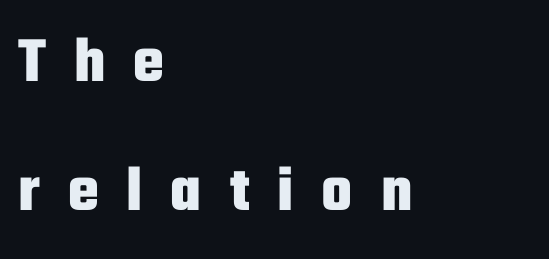
Descenders are the only things crossing below the line. Short and long lines alike share a common starting point at left. The rendering shows plain stroke endings on the letterforms — a sans-serif design. This sample uses expanded letter spacing, leaving extra air between glyphs. Look at the stroke-to-counter ratio: heavy, a bold.
